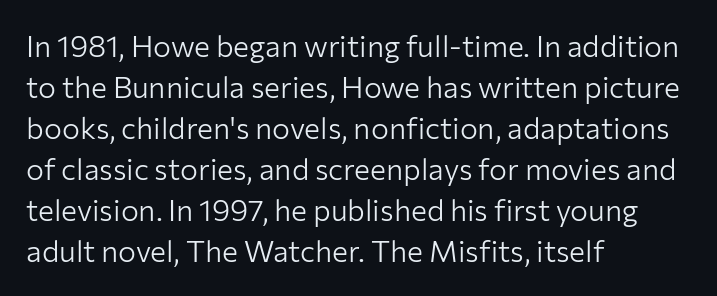
{"serif": "no", "italic": "no", "bold": "no", "weight": "light", "width": "normal", "stroke_contrast": "low", "x_height": "medium", "monospaced": "no", "underline": "no", "align": "left", "line_spacing": "normal", "line_spacing_ratio": 1.37, "letter_spacing": "normal", "letter_spacing_em": 0.0, "glyph_px": 30}
